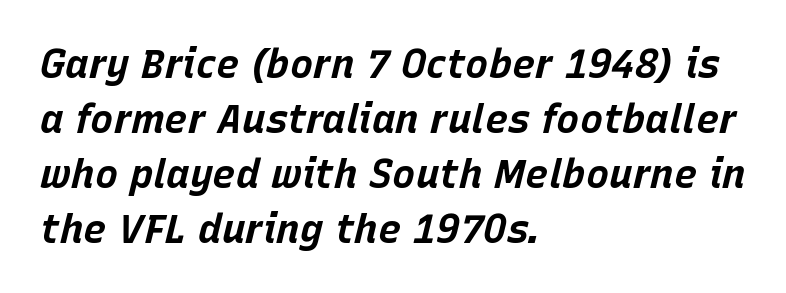
Q: Is the text bold? A: Yes.
Q: Is the text italic (slanted)? A: Yes, it leans right by about 15 degrees.
Q: Is the text underlined? A: No.
Q: How is the paragraph aligned? A: Left-aligned.
Q: Is the spacing between letters normal or unusually wide? A: Normal.
Q: Is the spacing between lines tight, normal or loose? A: Normal.
Q: Width (condensed, normal, or wide)? A: Normal.
Q: Stroke contrast? A: Low.
Q: x-height? A: Large.
Q: Monospaced? A: No.
